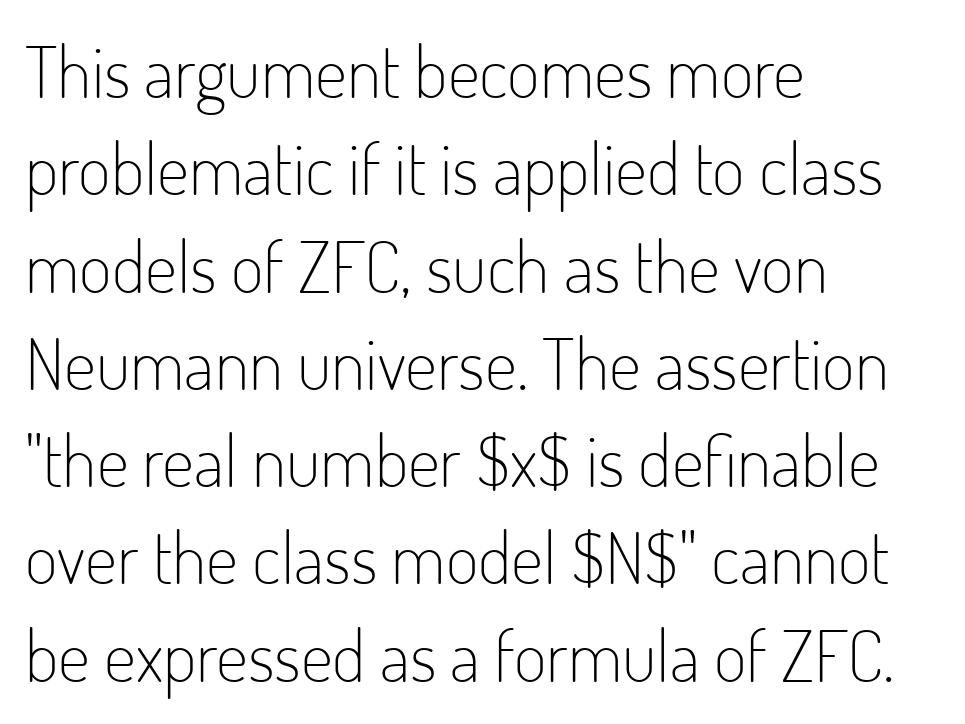
{"serif": "no", "italic": "no", "bold": "no", "weight": "light", "width": "condensed", "stroke_contrast": "low", "x_height": "small", "monospaced": "no", "underline": "no", "align": "left", "line_spacing": "normal", "line_spacing_ratio": 1.37, "letter_spacing": "normal", "letter_spacing_em": 0.0, "glyph_px": 71}
